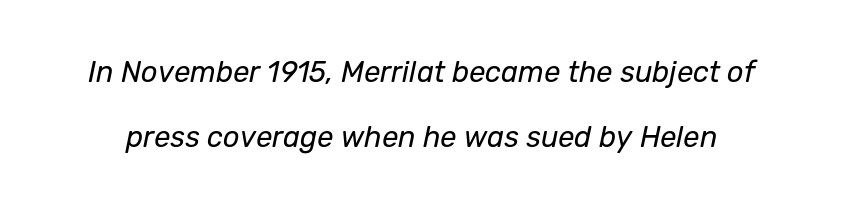
The image shows 29 px regular-weight type, italic (leaning right); set loose line spacing (2.25x), normal letter spacing, not underlined; low stroke contrast and a medium x-height.
